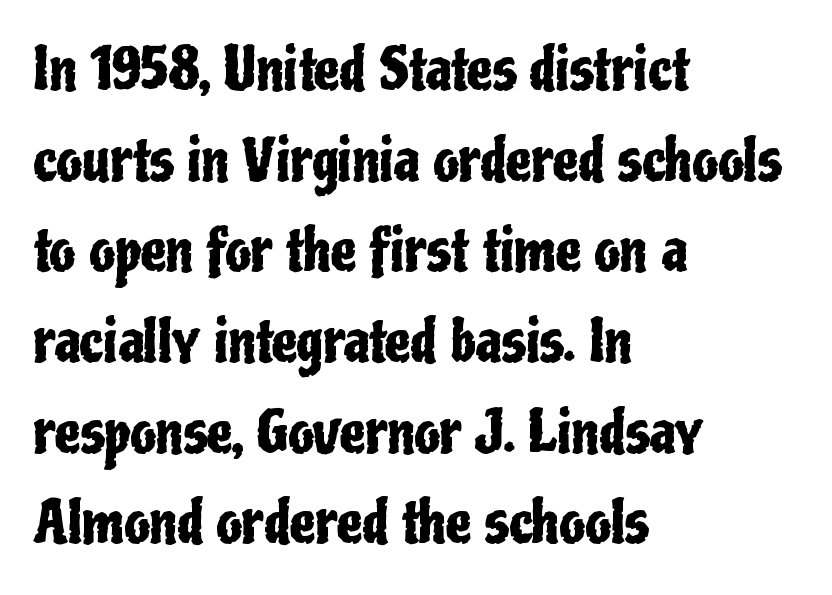
Q: Is the text italic (slanted)? A: No, it is upright.
Q: Is the typeface a serif or a sans-serif typeface? A: Sans-serif.
Q: Is the text underlined? A: No.
Q: How is the paragraph aligned? A: Left-aligned.
Q: Is the spacing between letters normal or unusually wide? A: Normal.
Q: Is the spacing between lines tight, normal or loose? A: Normal.
Q: Width (condensed, normal, or wide)? A: Condensed.
Q: Stroke contrast? A: Low.
Q: x-height? A: Medium.
Q: Monospaced? A: No.
